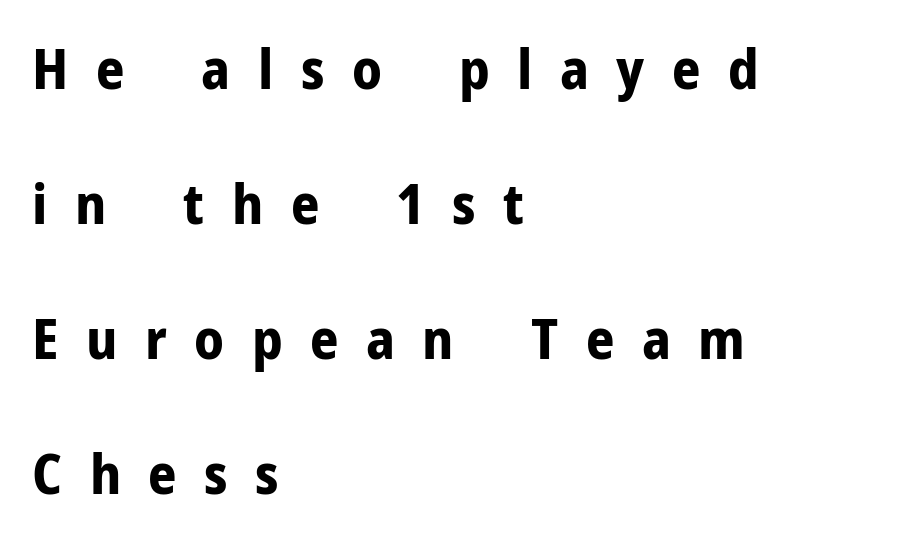
{"serif": "no", "italic": "no", "bold": "yes", "weight": "bold", "width": "normal", "stroke_contrast": "low", "x_height": "medium", "monospaced": "no", "underline": "no", "align": "left", "line_spacing": "loose", "line_spacing_ratio": 2.41, "letter_spacing": "wide", "letter_spacing_em": 0.49, "glyph_px": 56}
